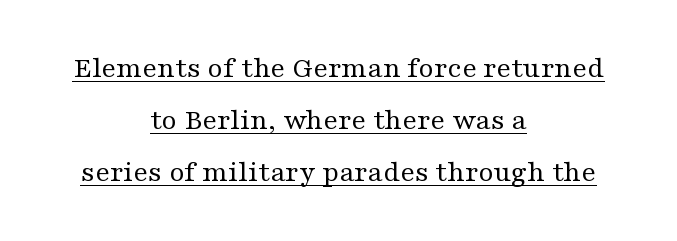
Q: Is the text bold? A: No.
Q: Is the text italic (slanted)? A: No, it is upright.
Q: Is the typeface a serif or a sans-serif typeface? A: Serif.
Q: Is the text underlined? A: Yes.
Q: How is the paragraph aligned? A: Centered.
Q: Is the spacing between letters normal or unusually wide? A: Normal.
Q: Is the spacing between lines tight, normal or loose? A: Normal.
Q: Width (condensed, normal, or wide)? A: Wide.
Q: Stroke contrast? A: Medium.
Q: x-height? A: Medium.
Q: Monospaced? A: No.
